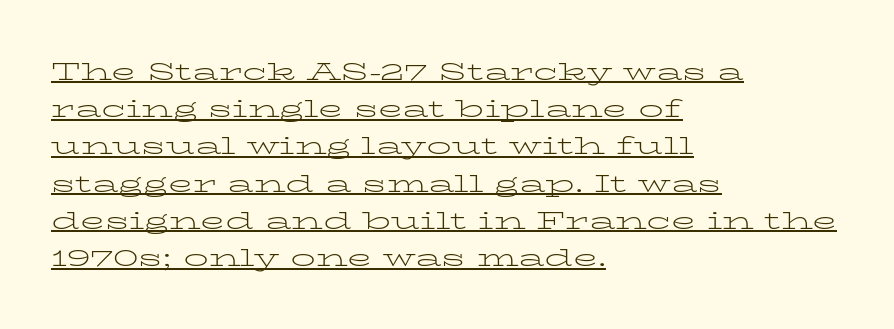
The image shows 25 px text type, upright; set left-aligned, normal line spacing (1.49x), normal letter spacing, underlined.
